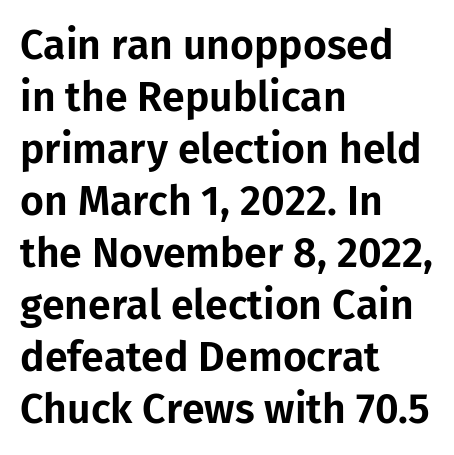
{"serif": "no", "italic": "no", "width": "normal", "stroke_contrast": "low", "x_height": "medium", "monospaced": "no", "underline": "no", "align": "left", "line_spacing": "normal", "line_spacing_ratio": 1.27, "letter_spacing": "normal", "letter_spacing_em": 0.0, "glyph_px": 41}
